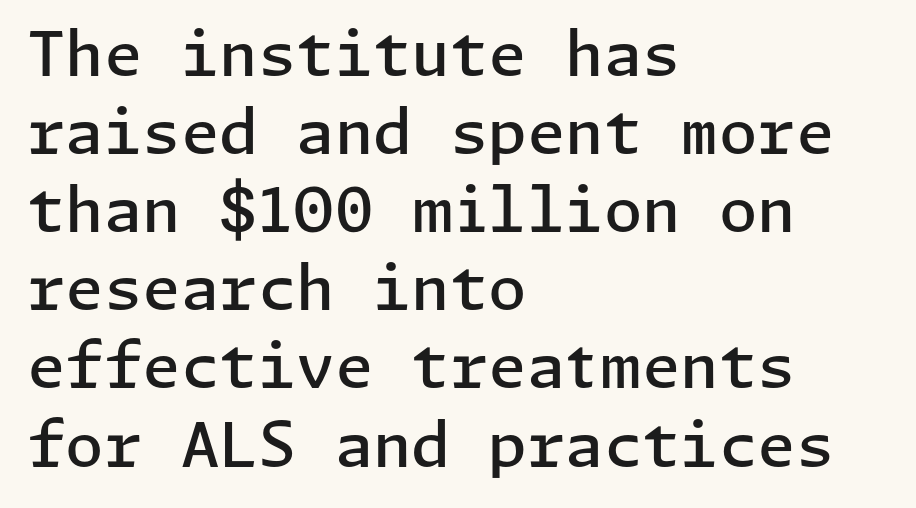
Q: Is the text bold? A: Semi-bold.
Q: Is the text italic (slanted)? A: No, it is upright.
Q: Is the typeface a serif or a sans-serif typeface? A: Sans-serif.
Q: Is the text underlined? A: No.
Q: How is the paragraph aligned? A: Left-aligned.
Q: Is the spacing between letters normal or unusually wide? A: Normal.
Q: Is the spacing between lines tight, normal or loose? A: Normal.
Q: Width (condensed, normal, or wide)? A: Normal.
Q: Stroke contrast? A: Low.
Q: x-height? A: Medium.
